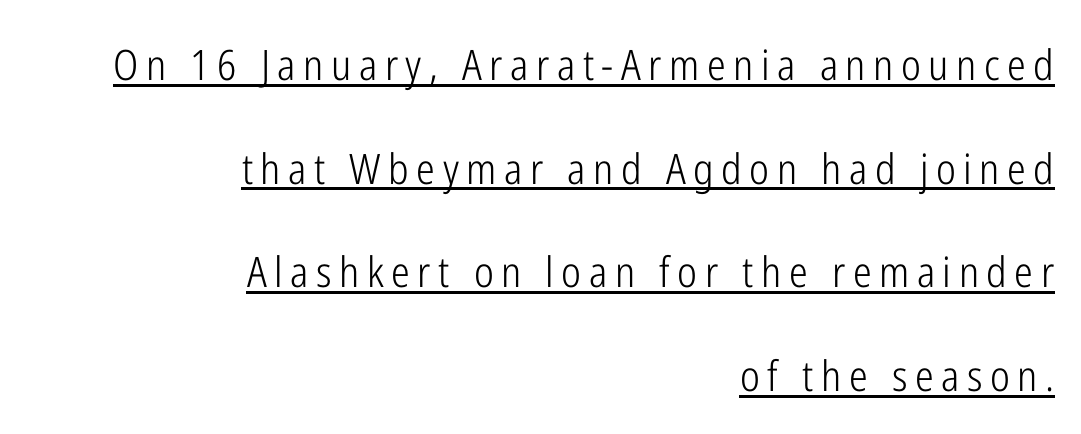
{"serif": "no", "italic": "no", "bold": "no", "weight": "light", "width": "condensed", "stroke_contrast": "low", "x_height": "medium", "monospaced": "no", "underline": "yes", "align": "right", "line_spacing": "loose", "line_spacing_ratio": 2.47, "glyph_px": 42}
